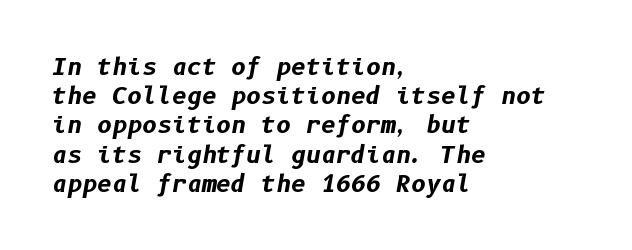
Q: Is the text bold? A: Yes.
Q: Is the text italic (slanted)? A: Yes, it leans right by about 10 degrees.
Q: Is the text underlined? A: No.
Q: How is the paragraph aligned? A: Left-aligned.
Q: Is the spacing between letters normal or unusually wide? A: Normal.
Q: Is the spacing between lines tight, normal or loose? A: Normal.
